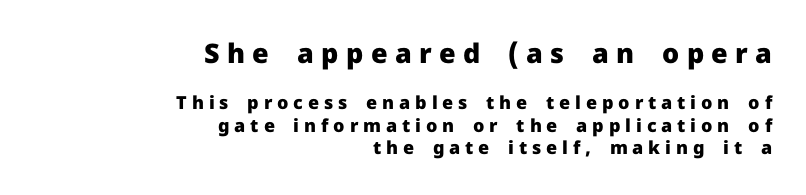
{"italic": "no", "bold": "yes", "underline": "no", "align": "right", "line_spacing": "normal", "line_spacing_ratio": 1.25, "letter_spacing": "wide", "letter_spacing_em": 0.27, "larger_block": "first", "size_ratio": 1.5, "glyph_px": 27}
